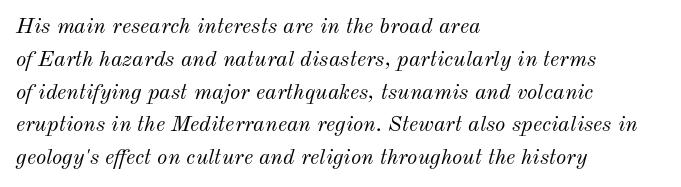
{"italic": "yes", "lean": "right", "slant_degrees": 12, "bold": "no", "underline": "no", "align": "left", "line_spacing": "normal", "line_spacing_ratio": 1.49, "letter_spacing": "normal", "letter_spacing_em": 0.0, "glyph_px": 22}
